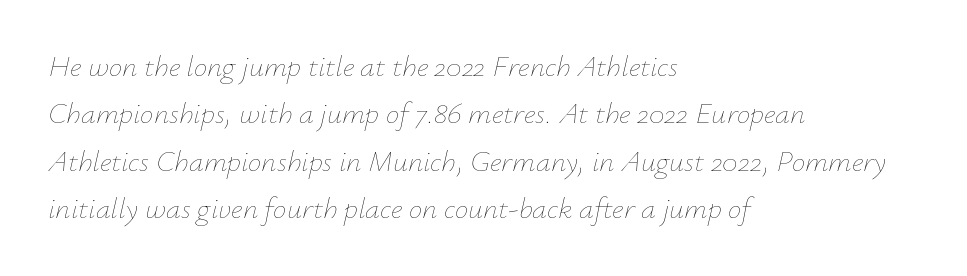
The rendering uses natural spacing where letterforms have individual widths. Stroke mass is kept to a normal reading level or below. This sample uses plain, unmodified letter spacing. There's an unmistakable incline to the writing here.
